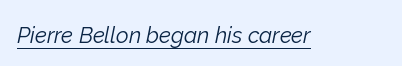
Underlining? Definitely there. When letters slant like this, we call the style italic. Words appear dense and cohesive because spacing is normal. Letters have the restrained weight of plain body copy at most.
